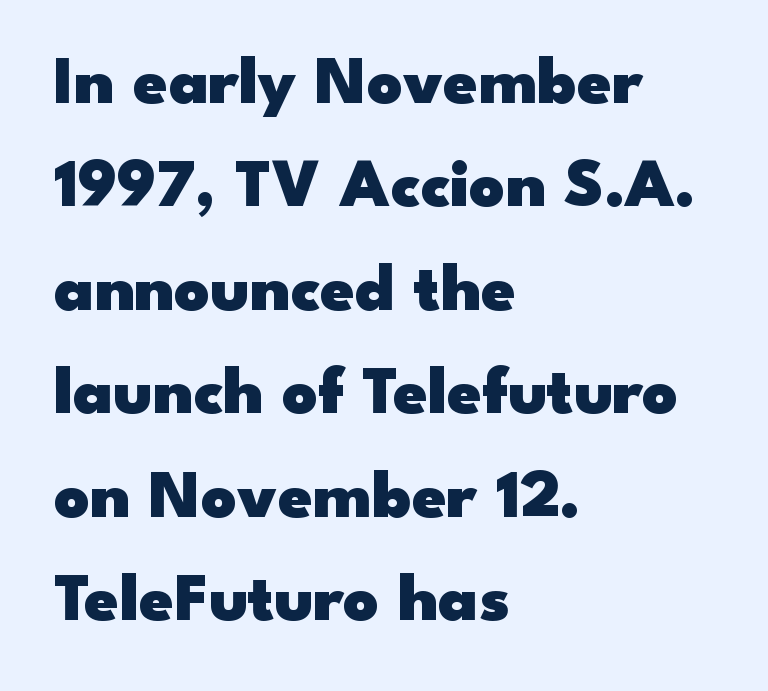
How are the letters spaced? Ordinarily, with no added tracking. You can tell from the bare stems that sans-serif type was used. Posture: straight, roman, zero tilt. The letters advance in unequal steps, a hallmark of proportional type. Beneath every word, the page is bare.
